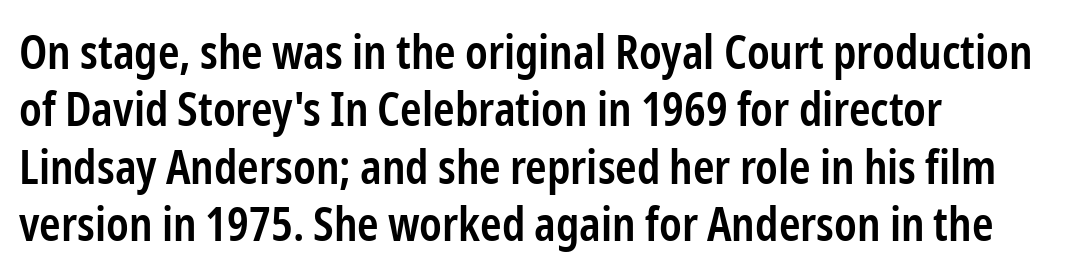
A normal amount of white space separates one row of letters from the next. Emphasis by weight is partial: semibold. The compositor pushed each line to the left boundary. The gap between lines stays unmarked. Letterform terminals end flat and unadorned throughout the passage. The line texture is even and compact thanks to regular tracking.
